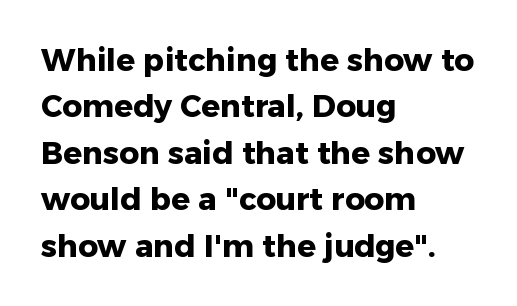
The image shows 31 px heavy sans-serif type, upright; set left-aligned, normal line spacing (1.5x), normal letter spacing, not underlined; low stroke contrast and a medium x-height.
